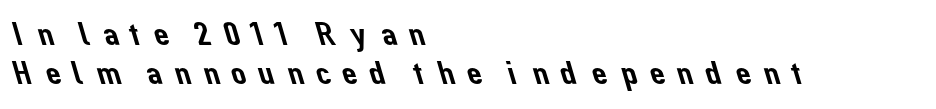
The image shows 34 px sans-serif type; set left-aligned, tight line spacing (1.15x), unusually wide letter spacing (+0.25 em), not underlined; low stroke contrast and a medium x-height.
